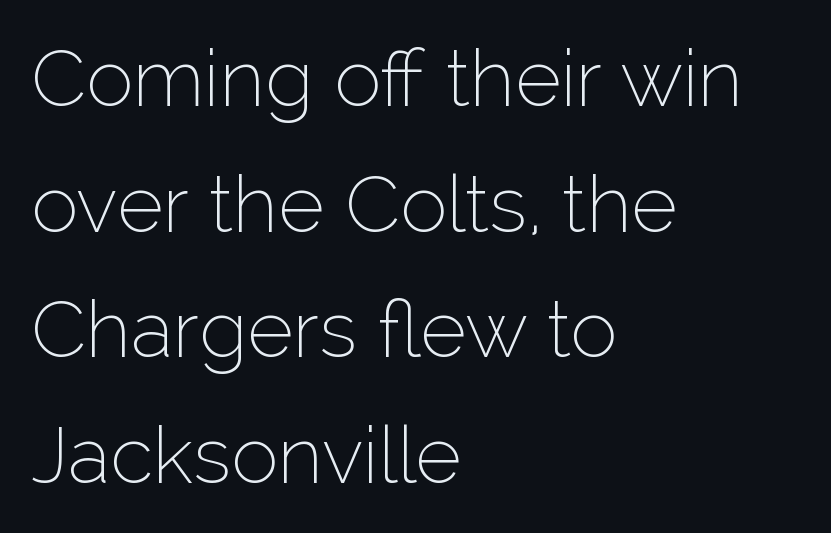
The image shows 79 px thin sans-serif type, upright; set left-aligned, normal line spacing (1.59x), normal letter spacing, not underlined; low stroke contrast and a medium x-height.
